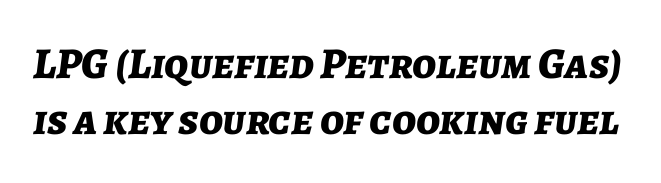
Q: Is the text bold? A: Yes.
Q: Is the text italic (slanted)? A: Yes, it leans right by about 7 degrees.
Q: Is the text underlined? A: No.
Q: Is the spacing between letters normal or unusually wide? A: Normal.
Q: Is the spacing between lines tight, normal or loose? A: Normal.
Q: Width (condensed, normal, or wide)? A: Normal.
Q: Stroke contrast? A: Low.
Q: x-height? A: Medium.
Q: Monospaced? A: No.
